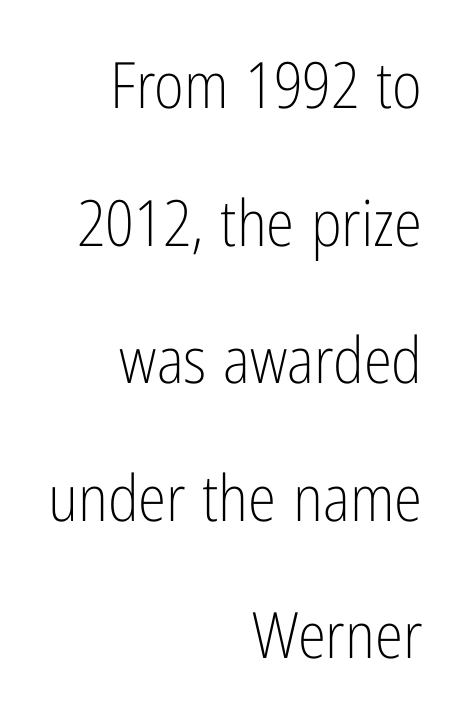
The image shows 64 px light, condensed sans-serif type, upright; set right-aligned, loose line spacing (2.15x), normal letter spacing, not underlined; low stroke contrast and a medium x-height.
